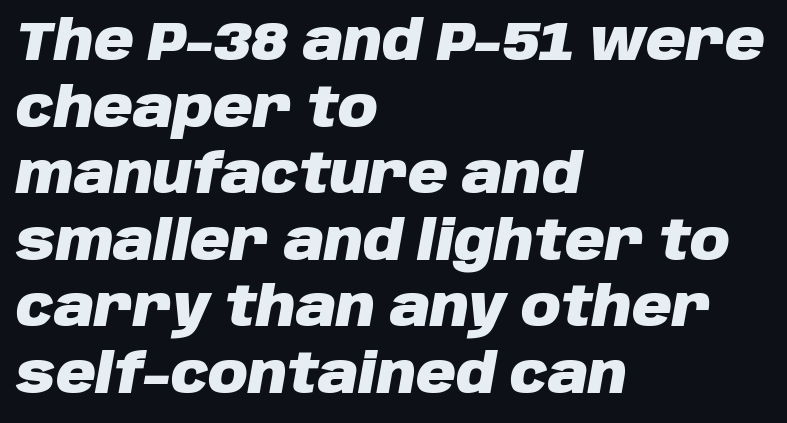
The image shows 55 px heavy type, italic (leaning right); set left-aligned, line spacing 1.21x, normal letter spacing, not underlined; low stroke contrast and a large x-height.
